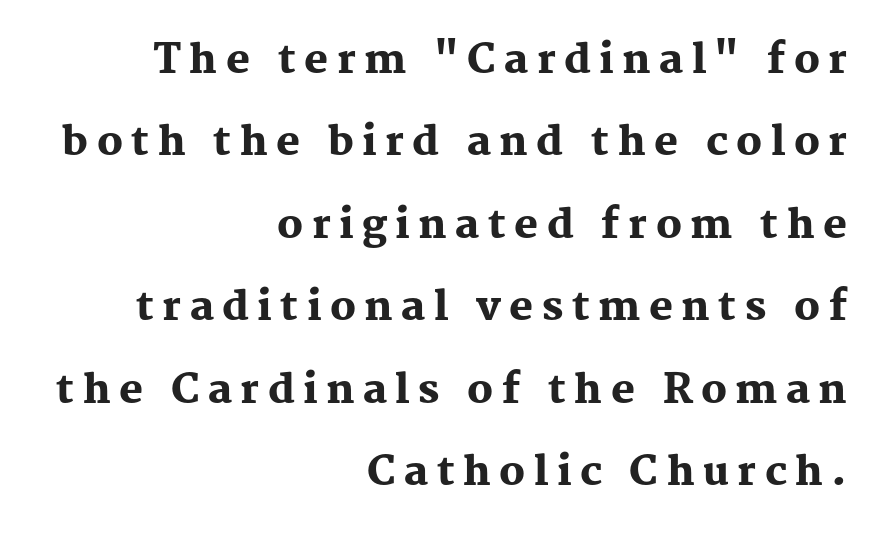
Q: Is the text bold? A: Yes.
Q: Is the text italic (slanted)? A: No, it is upright.
Q: Is the typeface a serif or a sans-serif typeface? A: Serif.
Q: Is the text underlined? A: No.
Q: How is the paragraph aligned? A: Right-aligned.
Q: Is the spacing between letters normal or unusually wide? A: Unusually wide.
Q: Is the spacing between lines tight, normal or loose? A: Loose.
Q: Width (condensed, normal, or wide)? A: Normal.
Q: Stroke contrast? A: Medium.
Q: x-height? A: Medium.
Q: Monospaced? A: No.
